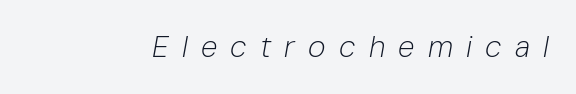
Q: Is the text bold? A: No.
Q: Is the text italic (slanted)? A: Yes, it leans right by about 10 degrees.
Q: Is the text underlined? A: No.
Q: Is the spacing between letters normal or unusually wide? A: Unusually wide.
Q: Width (condensed, normal, or wide)? A: Normal.
Q: Stroke contrast? A: Low.
Q: x-height? A: Medium.
Q: Monospaced? A: No.
